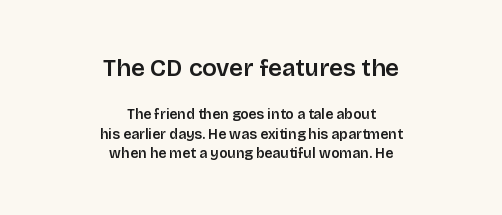
The image shows 24 px text type, upright; set centered, normal line spacing (1.38x), normal letter spacing, not underlined; the first (top) block is 1.71x larger.
